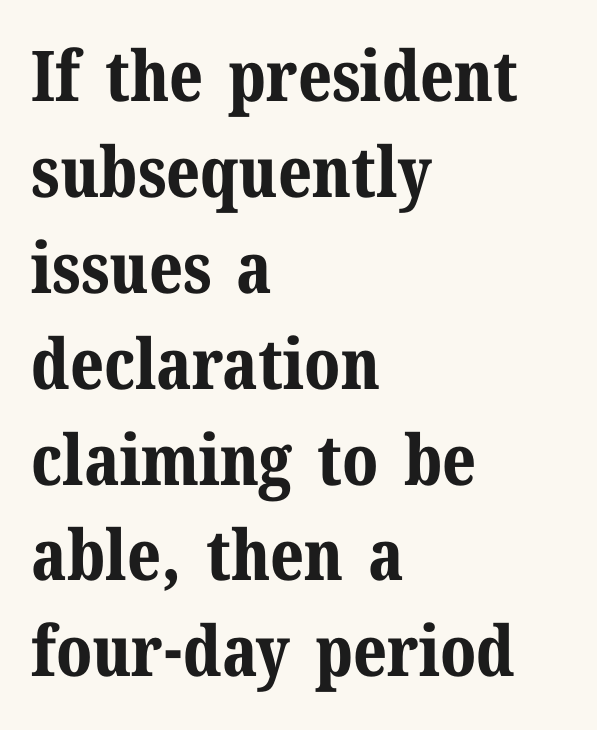
A bare baseline throughout the passage. The lettering stays uniformly vertical, giving the passage a roman look. The designer went with a serif here, giving each stem small feet. Here the designer chose a conventional face with non-uniform glyph widths. The text block is weighted toward the left margin, trailing off unevenly rightward.
